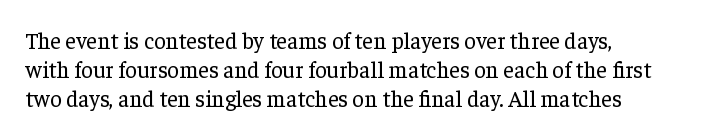
{"italic": "no", "bold": "no", "underline": "no", "align": "left", "line_spacing": "normal", "line_spacing_ratio": 1.26, "letter_spacing": "normal", "letter_spacing_em": 0.0, "glyph_px": 23}
